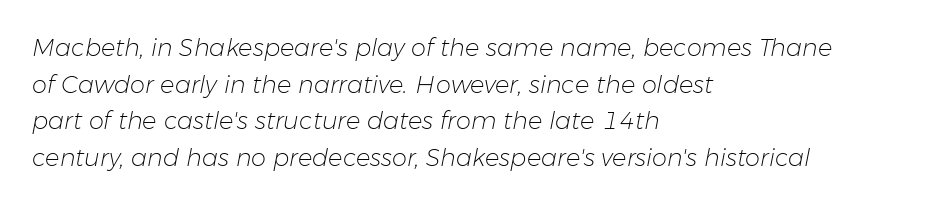
{"italic": "yes", "lean": "right", "slant_degrees": 11, "bold": "no", "underline": "no", "align": "left", "line_spacing": "normal", "line_spacing_ratio": 1.53, "letter_spacing": "normal", "letter_spacing_em": 0.0, "glyph_px": 24}
